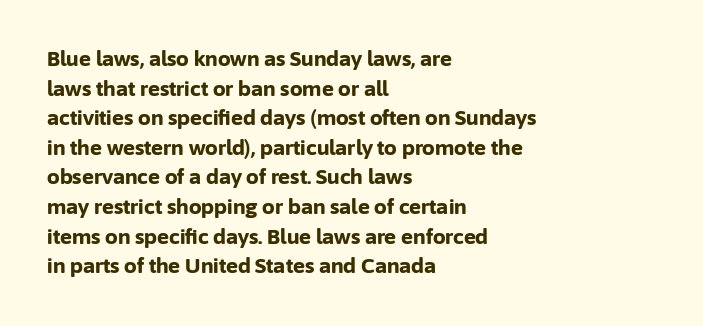
The image shows 20 px bold type, upright; set left-aligned, normal line spacing (1.48x), normal letter spacing, not underlined.
